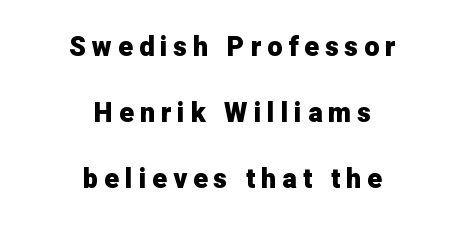
The image shows 27 px bold type, upright; set centered, loose line spacing (2.45x), unusually wide letter spacing (+0.22 em), not underlined.
